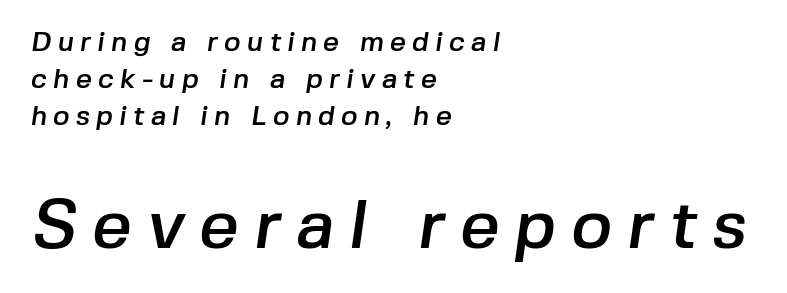
Q: Is the typeface a serif or a sans-serif typeface? A: Sans-serif.
Q: Is the text underlined? A: No.
Q: How is the paragraph aligned? A: Left-aligned.
Q: Is the spacing between letters normal or unusually wide? A: Unusually wide.
Q: Is the spacing between lines tight, normal or loose? A: Normal.
Q: Which block of text is set in a larger size, the first (top) or the second (bottom)? A: The second (bottom) one.
Q: Width (condensed, normal, or wide)? A: Normal.
Q: Stroke contrast? A: Low.
Q: x-height? A: Medium.
Q: Monospaced? A: No.
